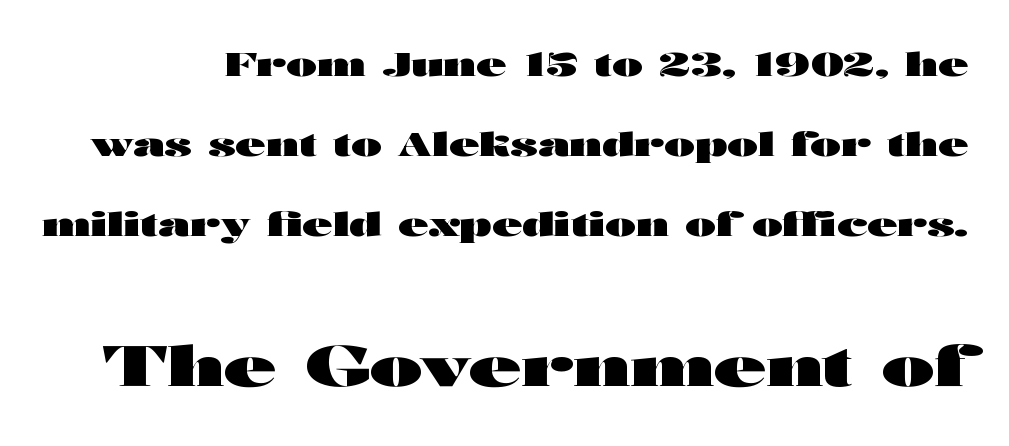
The image shows 57 px heavy, wide type, upright; set loose line spacing (2.42x), normal letter spacing, not underlined; the second (bottom) block is 1.73x larger; high stroke contrast and a medium x-height.
